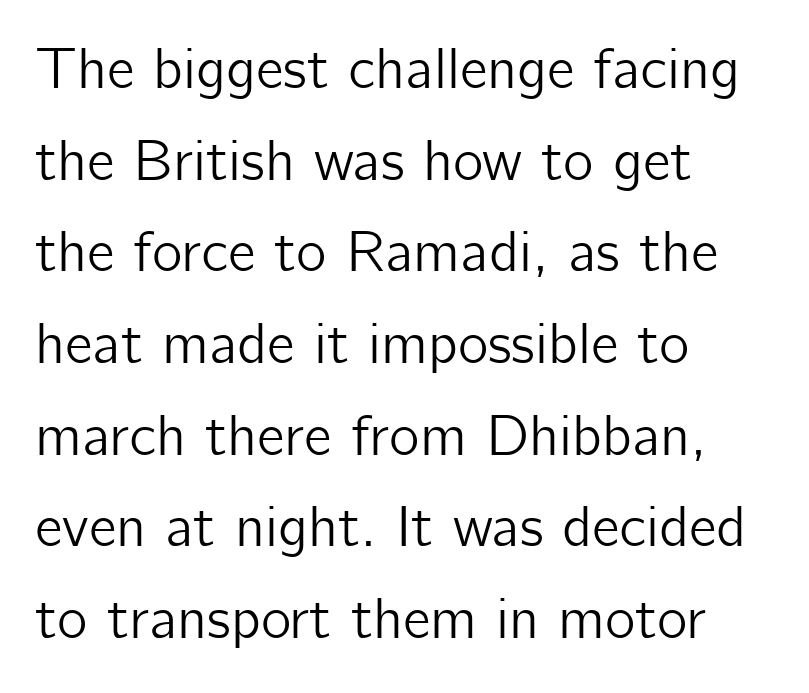
The image shows 58 px sans-serif type, upright; set left-aligned, normal line spacing (1.58x), normal letter spacing, not underlined; low stroke contrast and a medium x-height.
